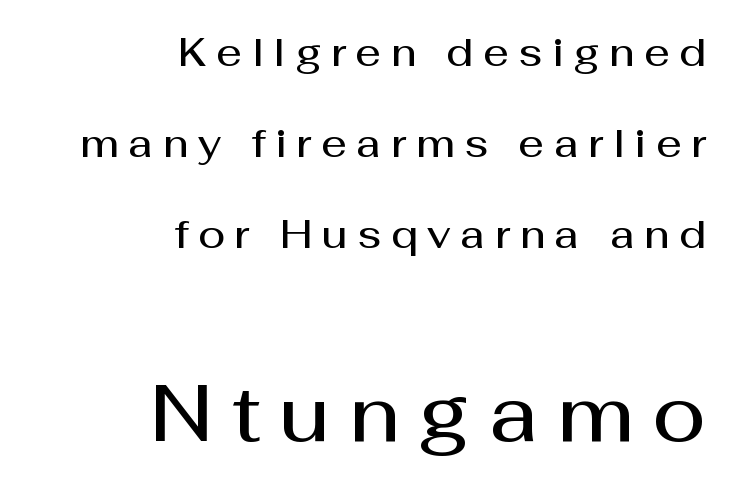
Q: Is the text bold? A: Semi-bold.
Q: Is the text italic (slanted)? A: No, it is upright.
Q: Is the typeface a serif or a sans-serif typeface? A: Sans-serif.
Q: Is the text underlined? A: No.
Q: How is the paragraph aligned? A: Right-aligned.
Q: Is the spacing between letters normal or unusually wide? A: Unusually wide.
Q: Is the spacing between lines tight, normal or loose? A: Loose.
Q: Which block of text is set in a larger size, the first (top) or the second (bottom)? A: The second (bottom) one.
Q: Width (condensed, normal, or wide)? A: Normal.
Q: Stroke contrast? A: Medium.
Q: x-height? A: Medium.
Q: Monospaced? A: No.
